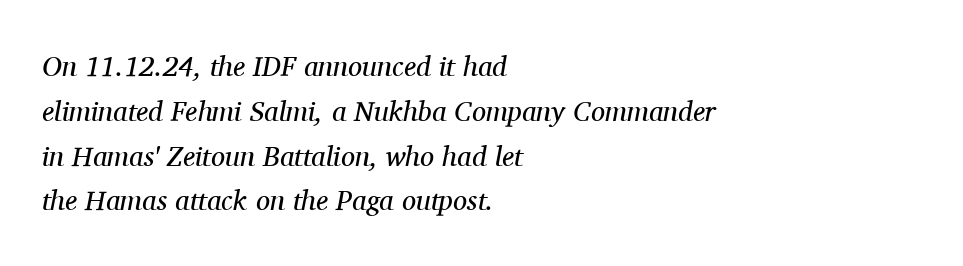
{"serif": "yes", "italic": "yes", "lean": "right", "slant_degrees": 11, "bold": "no", "weight": "regular", "width": "normal", "stroke_contrast": "medium", "x_height": "medium", "monospaced": "no", "underline": "no", "align": "left", "line_spacing": "normal", "line_spacing_ratio": 1.6, "letter_spacing": "normal", "letter_spacing_em": 0.0, "glyph_px": 28}
